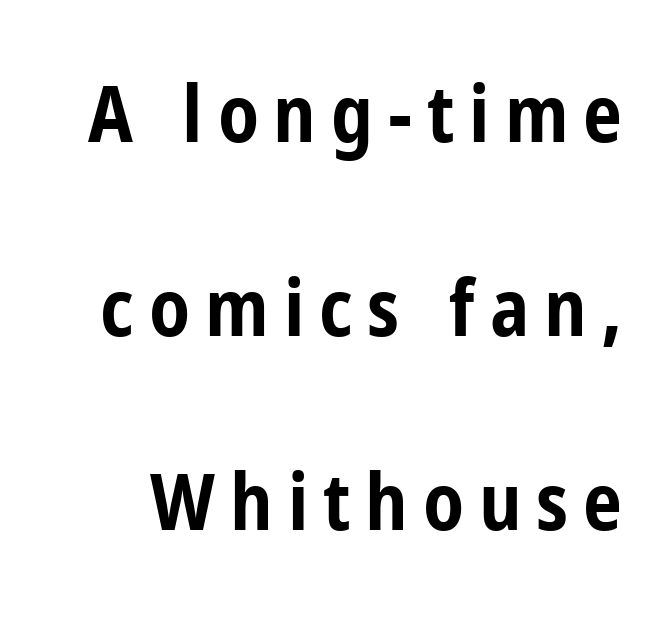
Does the weight exceed regular? Yes, all the way to bold. The passage shown is typed in a proportional face where columns would drift. Underline: absent. This is sans-serif lettering, the kind often seen on screens and signage. Upright lettering throughout.
